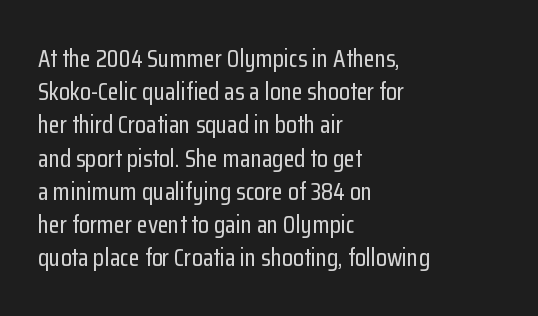
Students, observe: this is what conventionally led text looks like. Look at the tracking — it's just the regular setting, nothing added. The paragraph has a hard left edge and a soft right edge. Check under the words: just untouched page. The lettering holds an erect, upright posture throughout.
